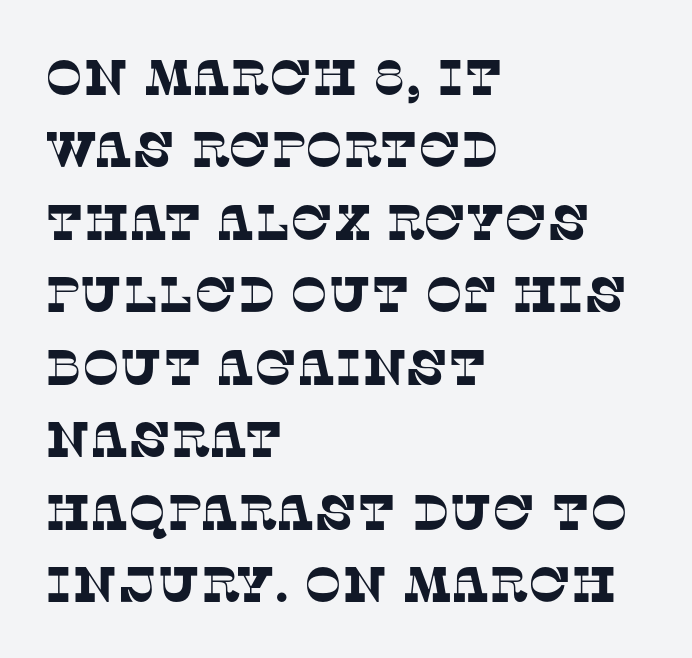
The image shows 50 px serif type; set left-aligned, normal line spacing (1.45x), normal letter spacing, not underlined; low stroke contrast and a large x-height.
